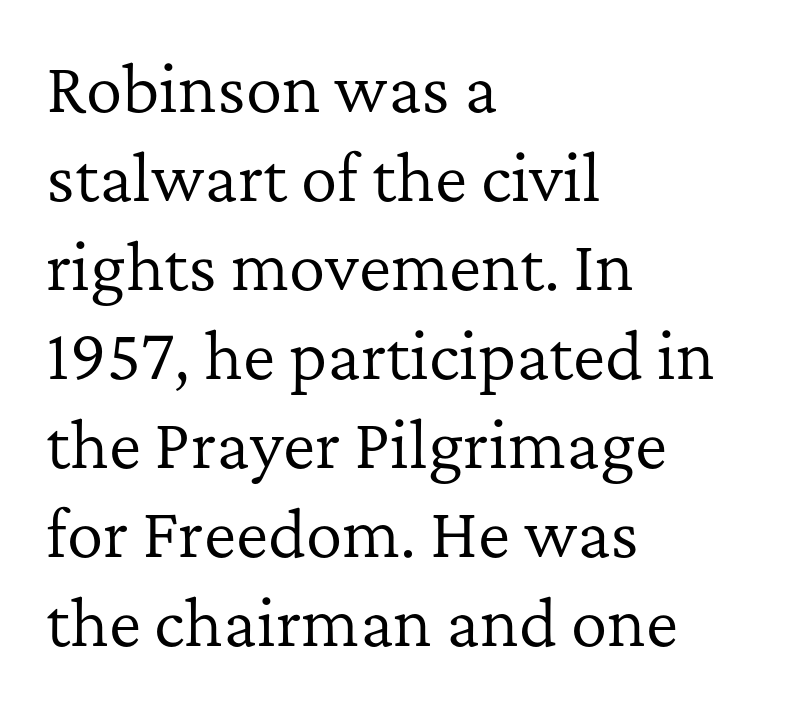
The image shows 61 px regular-weight serif type, upright; set left-aligned, normal line spacing (1.46x), normal letter spacing, not underlined; low stroke contrast and a medium x-height.
